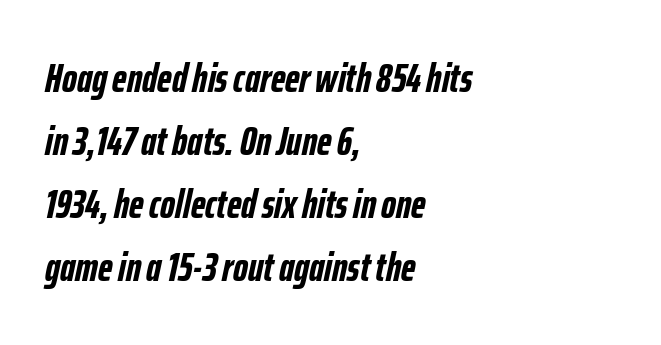
No word sits above an underline. Character widths vary here, with narrow letters taking less room than wide ones. Normally led — the rows are evenly, conventionally spaced. Emphasis by weight is at full strength: bold. Look at the tracking — it's just the regular setting, nothing added.
